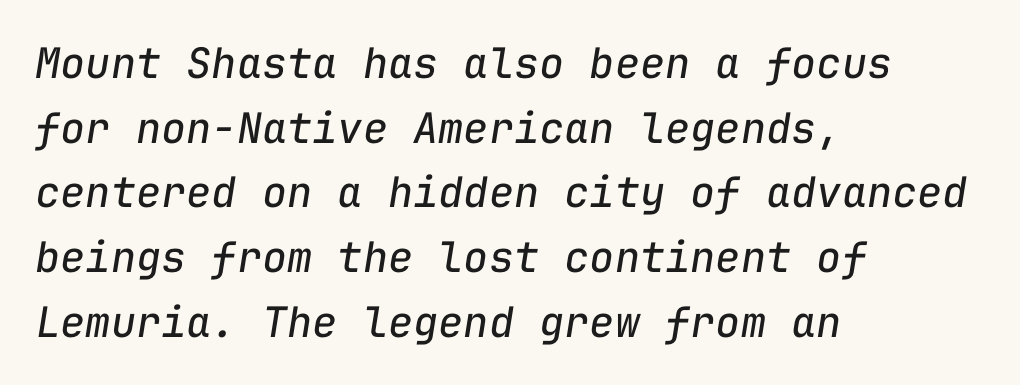
Compared with a centered layout, this one pins lines to the left instead. Underlining? Definitely not there. Is the letter spacing exaggerated? No — it looks like the ordinary default. Is this a fixed-width face? Yes — each glyph sits in an identical cell. Is this a heavy cut? Hardly; it is regular or lighter.
